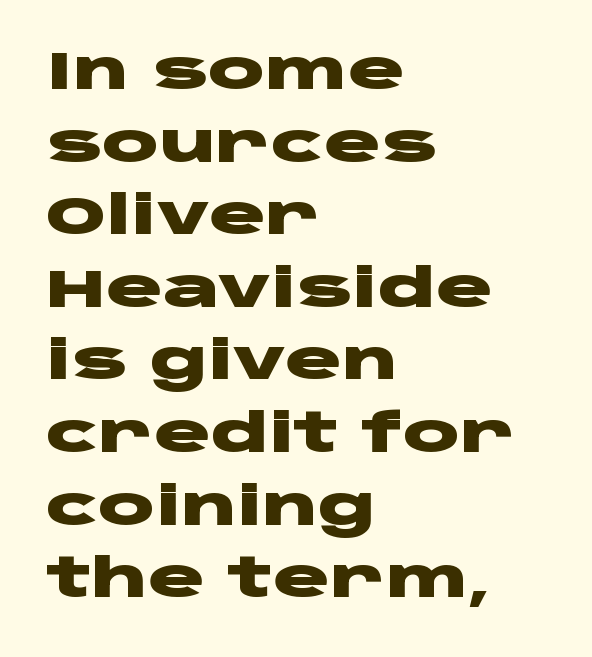
The image shows 53 px heavy, wide sans-serif type, upright; set left-aligned, normal line spacing (1.37x), normal letter spacing, not underlined; low stroke contrast and a large x-height.
